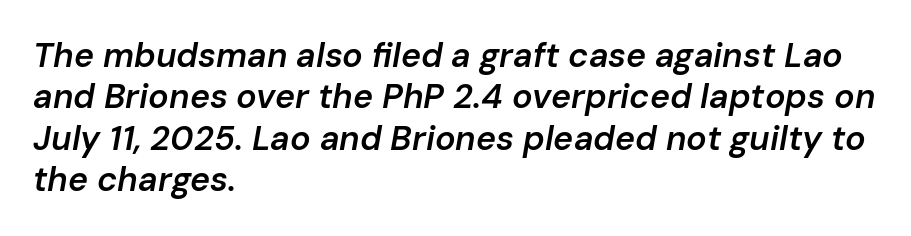
{"italic": "yes", "lean": "right", "slant_degrees": 10, "bold": "semi", "weight": "semibold", "width": "normal", "stroke_contrast": "low", "x_height": "medium", "monospaced": "no", "underline": "no", "align": "left", "line_spacing_ratio": 1.22, "letter_spacing": "normal", "letter_spacing_em": 0.0, "glyph_px": 34}
